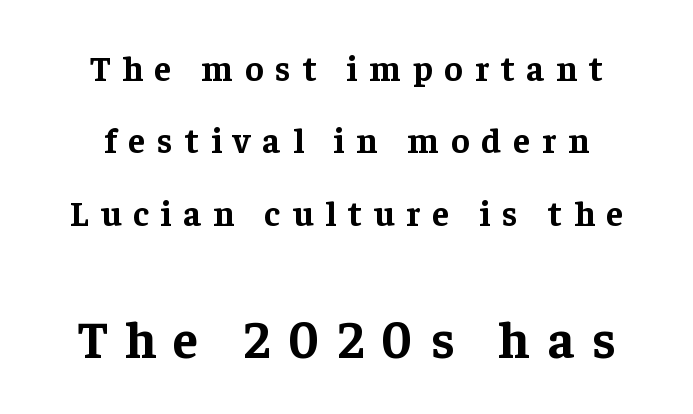
The image shows 52 px bold serif type, upright; set centered, loose line spacing (2.07x), unusually wide letter spacing (+0.34 em), not underlined; the second (bottom) block is 1.49x larger; low stroke contrast and a medium x-height.
